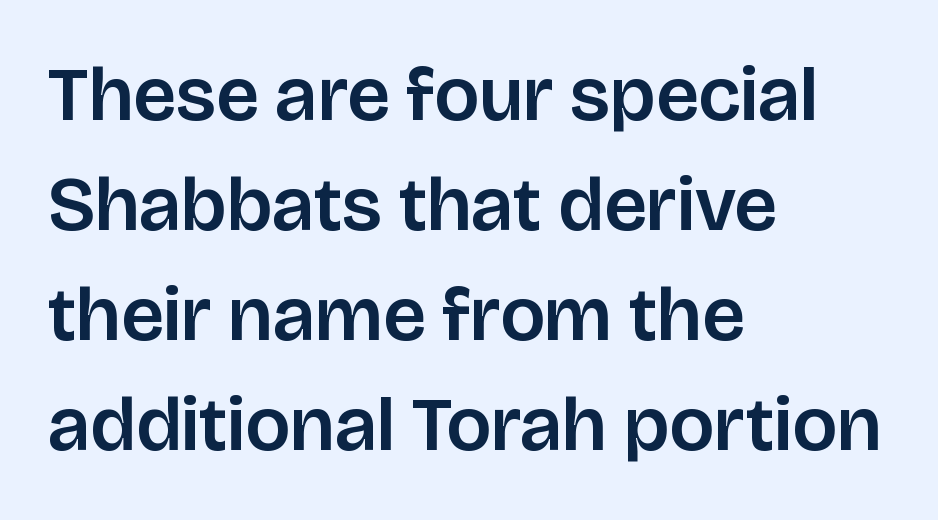
The passage shown stacks its lines at a standard gap. Honestly, the letter spacing is just normal — you wouldn't notice it. Note: no serifs on the glyphs. Leftover space on each line is placed entirely after the last word. The strip under each line holds only bare page.
